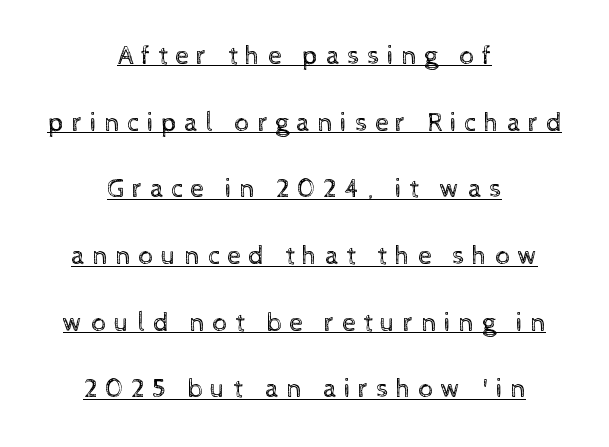
Q: Is the text bold? A: No.
Q: Is the text italic (slanted)? A: No, it is upright.
Q: Is the text underlined? A: Yes.
Q: How is the paragraph aligned? A: Centered.
Q: Is the spacing between letters normal or unusually wide? A: Unusually wide.
Q: Is the spacing between lines tight, normal or loose? A: Loose.
